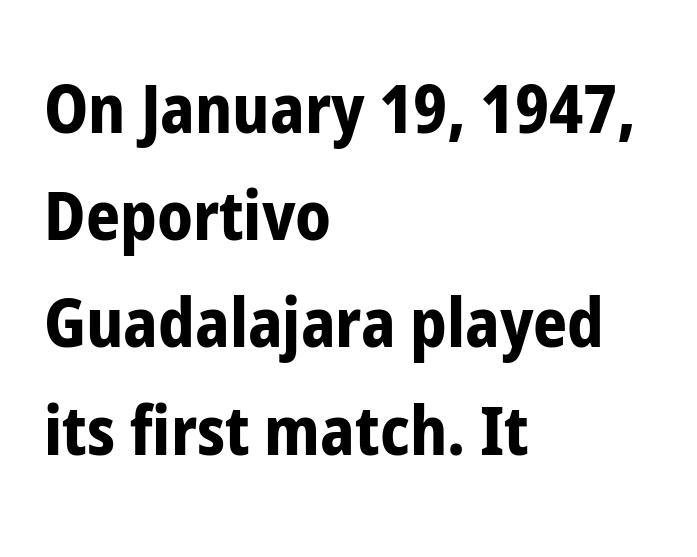
A dark, heavy texture on the line: the type is bold. Each letter keeps its own natural width here, so spacing adapts to shape. The rendering anchors every line to the left-hand side. Stroke terminals: plain, sans-serif. Italic? Not at all — the glyphs are vertical.
